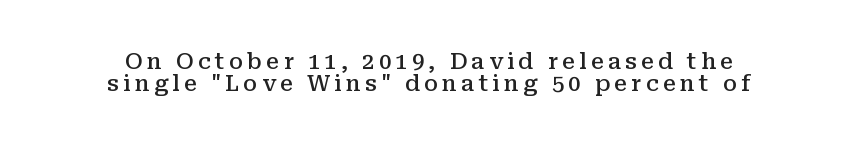
A typesetter would call this leading minimal, almost set solid. The words here are not underlined. The text block is weighted toward neither margin, spreading evenly from the middle. The lettering holds an erect, upright posture throughout. Compared with an ordinary text face, these strokes are moderately heavier — a semibold.
